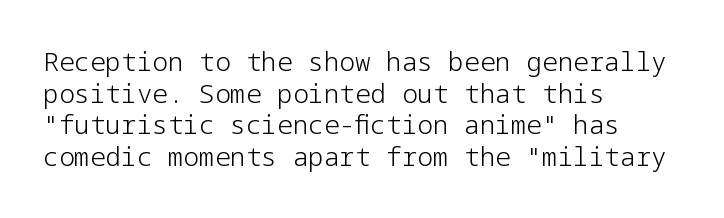
{"italic": "no", "bold": "no", "underline": "no", "align": "left", "line_spacing_ratio": 1.22, "letter_spacing": "normal", "letter_spacing_em": 0.0, "glyph_px": 26}
